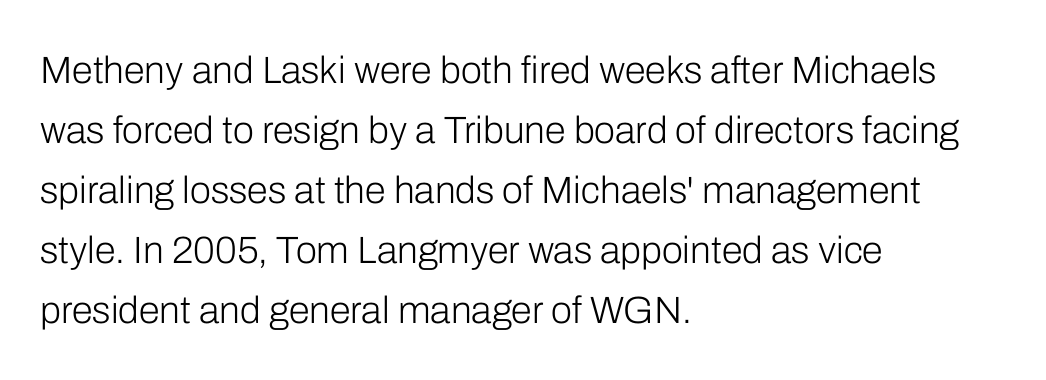
The image shows 38 px light sans-serif type, upright; set left-aligned, normal line spacing (1.58x), normal letter spacing, not underlined; low stroke contrast and a medium x-height.
